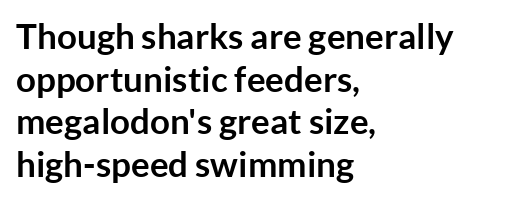
The image shows 35 px semibold sans-serif type, upright; set left-aligned, line spacing 1.22x, normal letter spacing, not underlined; low stroke contrast and a medium x-height.
